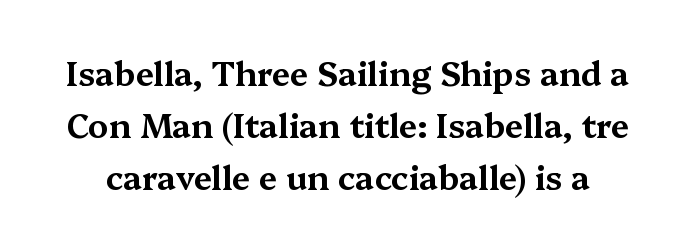
Q: Is the text italic (slanted)? A: No, it is upright.
Q: Is the typeface a serif or a sans-serif typeface? A: Serif.
Q: Is the text underlined? A: No.
Q: Is the spacing between letters normal or unusually wide? A: Normal.
Q: Is the spacing between lines tight, normal or loose? A: Normal.
Q: Width (condensed, normal, or wide)? A: Wide.
Q: Stroke contrast? A: Medium.
Q: x-height? A: Medium.
Q: Monospaced? A: No.
